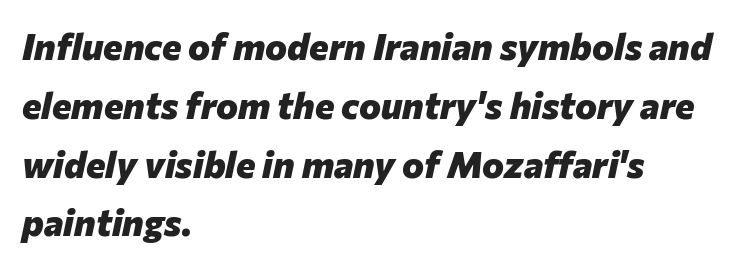
The image shows 37 px heavy type, italic (leaning right); set left-aligned, normal line spacing (1.59x), normal letter spacing, not underlined; low stroke contrast and a medium x-height.
